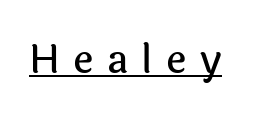
{"serif": "no", "italic": "no", "width": "normal", "x_height": "medium", "monospaced": "no", "underline": "yes", "letter_spacing": "wide", "letter_spacing_em": 0.33, "glyph_px": 40}
